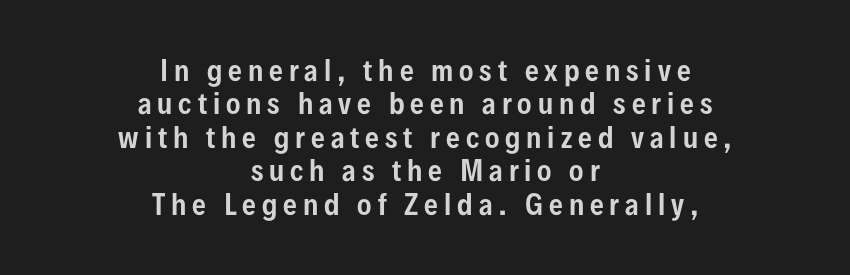
{"italic": "no", "underline": "no", "align": "center", "line_spacing_ratio": 1.24, "letter_spacing": "wide", "letter_spacing_em": 0.22, "glyph_px": 27}
